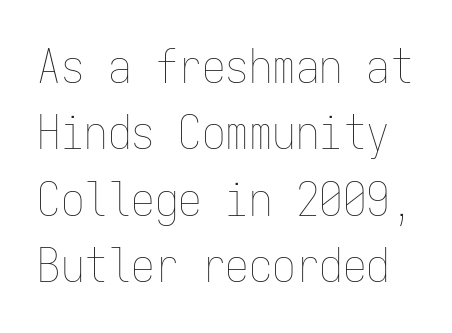
The image shows 47 px thin, condensed type, upright, monospaced; set normal line spacing (1.41x), normal letter spacing, not underlined; low stroke contrast and a medium x-height.
